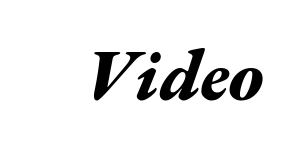
The lettering tilts uniformly, giving the passage an italic look. The face used here is proportionally spaced, like ordinary book or web type. A full-strength bold gives these letters their thick strokes. Only glyphs here, with clear space below each row. A typesetter would call this zero additional tracking.
